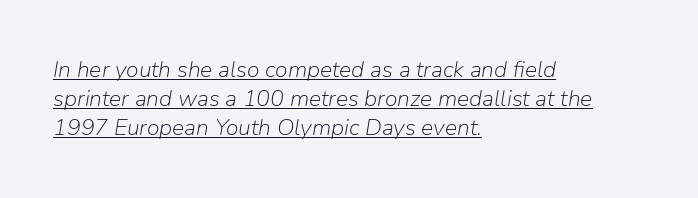
{"italic": "yes", "lean": "right", "slant_degrees": 9, "bold": "no", "underline": "yes", "align": "left", "line_spacing": "normal", "line_spacing_ratio": 1.27, "letter_spacing": "normal", "letter_spacing_em": 0.0, "glyph_px": 23}
